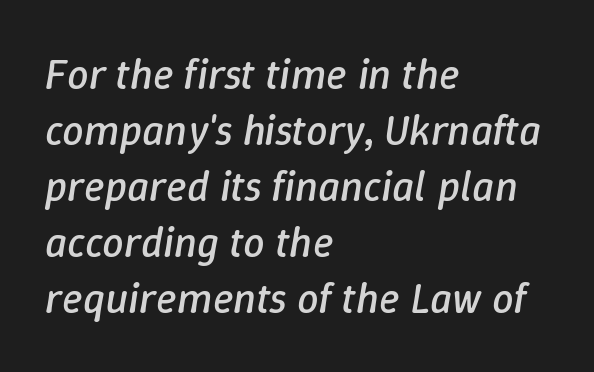
Is this a heavy cut? Hardly; it is regular or lighter. The rendering anchors every line to the left-hand side. The face used here is proportionally spaced, like ordinary book or web type. Nobody drew a line under any word here. This rendering leaves character spacing at its baseline value. Rows of type keep a routine distance in the vertical direction.
